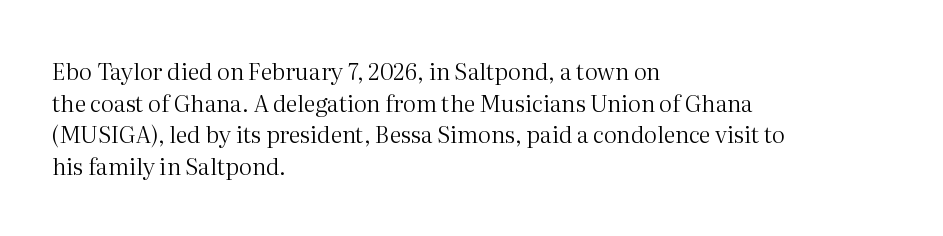
A roman cut, with each character standing at attention. Line spacing here is normal. The text block is weighted toward the left margin, trailing off unevenly rightward. Lines of text with bare space underneath. Nothing unusual about the tracking: characters are spaced as the font intends. A quiet, ordinary-to-light weight characterises the typeface.
